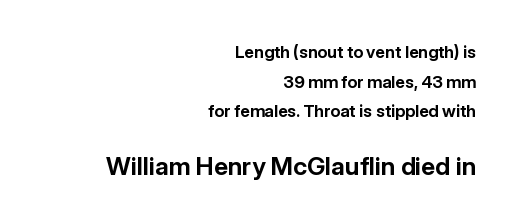
Q: Is the text bold? A: Yes.
Q: Is the text italic (slanted)? A: No, it is upright.
Q: Is the text underlined? A: No.
Q: How is the paragraph aligned? A: Right-aligned.
Q: Is the spacing between letters normal or unusually wide? A: Normal.
Q: Which block of text is set in a larger size, the first (top) or the second (bottom)? A: The second (bottom) one.
